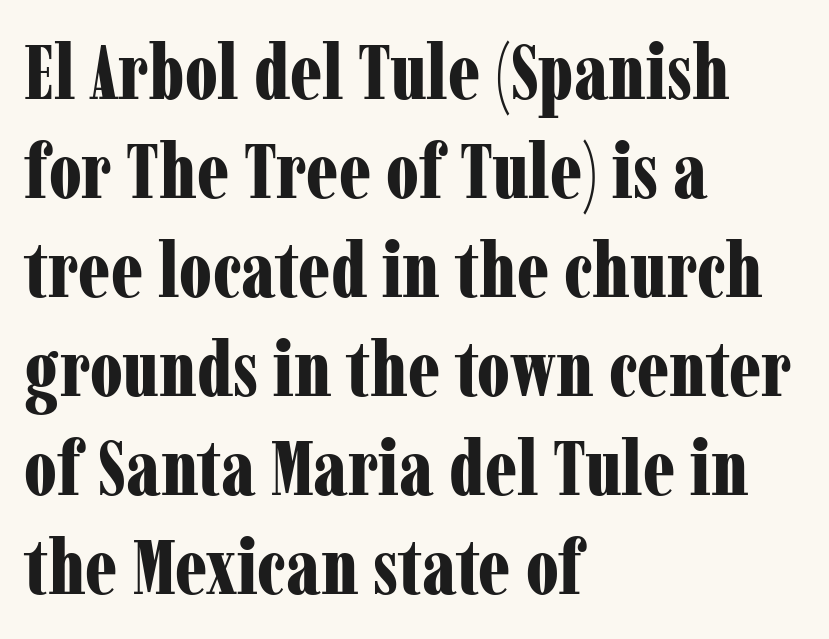
Q: Is the text bold? A: Yes.
Q: Is the text italic (slanted)? A: No, it is upright.
Q: Is the typeface a serif or a sans-serif typeface? A: Serif.
Q: Is the text underlined? A: No.
Q: How is the paragraph aligned? A: Left-aligned.
Q: Is the spacing between letters normal or unusually wide? A: Normal.
Q: Is the spacing between lines tight, normal or loose? A: Normal.
Q: Width (condensed, normal, or wide)? A: Condensed.
Q: Stroke contrast? A: Low.
Q: x-height? A: Medium.
Q: Monospaced? A: No.
